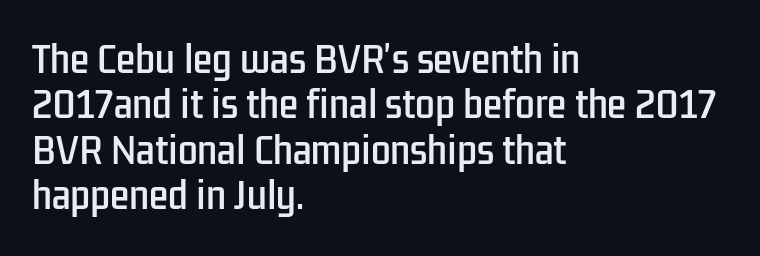
The face used here is proportionally spaced, like ordinary book or web type. Inter-character spacing is left at the font's built-in metrics. The rows are spaced the way most documents space them. Style check: upright. The area under the type is left untouched.
